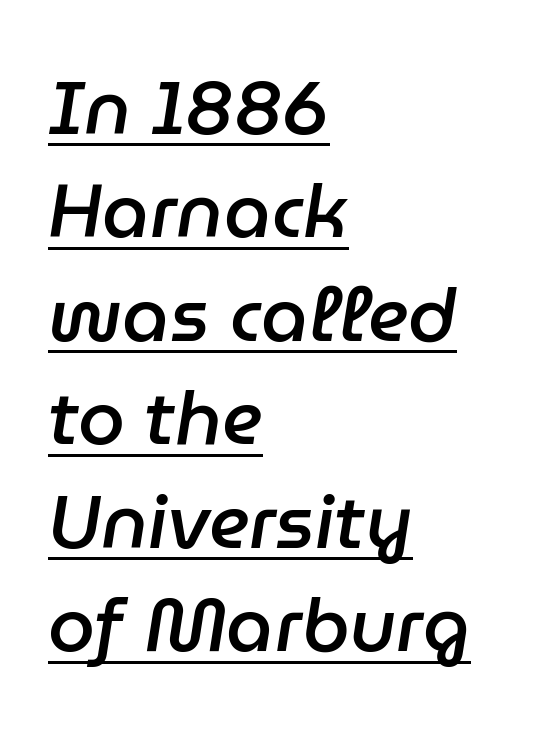
The image shows 75 px semibold type, italic (leaning right); set left-aligned, normal line spacing (1.38x), normal letter spacing, underlined; low stroke contrast and a medium x-height.
